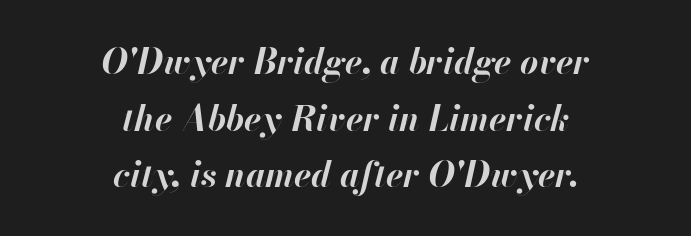
Just letters on the line, the space beneath them empty. Which margin do the lines hug? Neither — every line sits in the middle. Interline gaps are of average width in this sample. You could not count columns in this text — the font is proportionally spaced. A typesetter would mark this as italic. Is the letter spacing exaggerated? No — it looks like the ordinary default.
